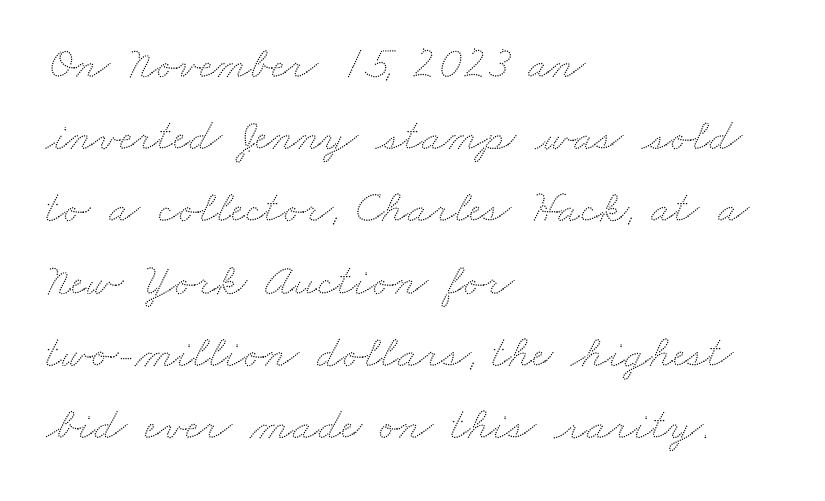
Q: Is the text underlined? A: No.
Q: How is the paragraph aligned? A: Left-aligned.
Q: Is the spacing between letters normal or unusually wide? A: Normal.
Q: Is the spacing between lines tight, normal or loose? A: Normal.
Q: Width (condensed, normal, or wide)? A: Wide.
Q: Stroke contrast? A: Low.
Q: x-height? A: Small.
Q: Monospaced? A: No.
